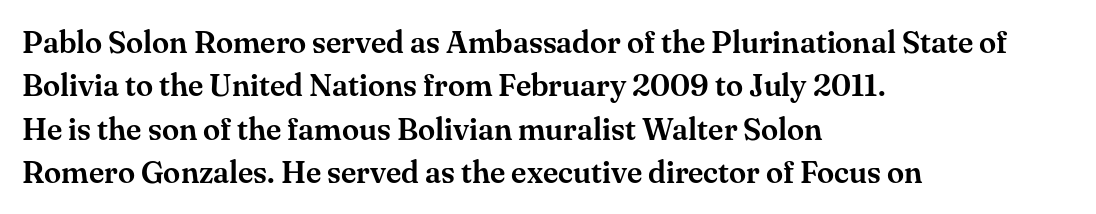
Q: Is the text italic (slanted)? A: No, it is upright.
Q: Is the typeface a serif or a sans-serif typeface? A: Serif.
Q: Is the text underlined? A: No.
Q: How is the paragraph aligned? A: Left-aligned.
Q: Is the spacing between letters normal or unusually wide? A: Normal.
Q: Is the spacing between lines tight, normal or loose? A: Normal.
Q: Width (condensed, normal, or wide)? A: Normal.
Q: Stroke contrast? A: Medium.
Q: x-height? A: Small.
Q: Monospaced? A: No.
